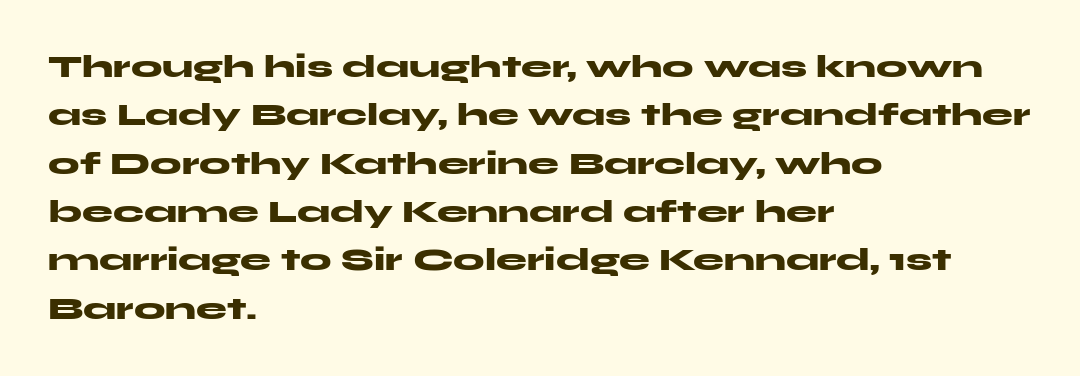
{"serif": "no", "italic": "no", "bold": "yes", "weight": "heavy", "width": "wide", "stroke_contrast": "medium", "x_height": "medium", "monospaced": "no", "underline": "no", "align": "left", "line_spacing": "normal", "line_spacing_ratio": 1.56, "letter_spacing": "normal", "letter_spacing_em": 0.0, "glyph_px": 31}
